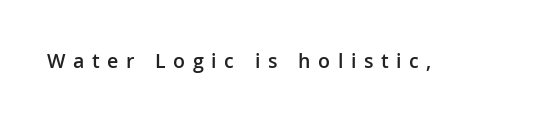
Q: Is the text bold? A: Semi-bold.
Q: Is the text italic (slanted)? A: No, it is upright.
Q: Is the text underlined? A: No.
Q: Is the spacing between letters normal or unusually wide? A: Unusually wide.
